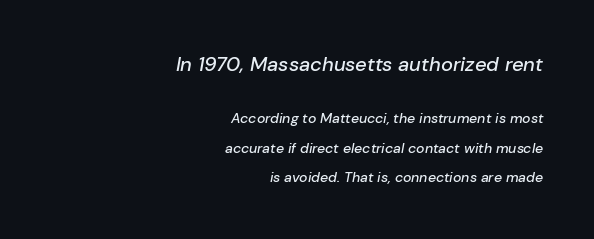
The axis of the letterforms is tilted away from vertical. Compared with typical body copy, the letter spacing here is the same. Leading is clearly above the norm, producing a sparse column. Descender tails drop into unmarked territory.
